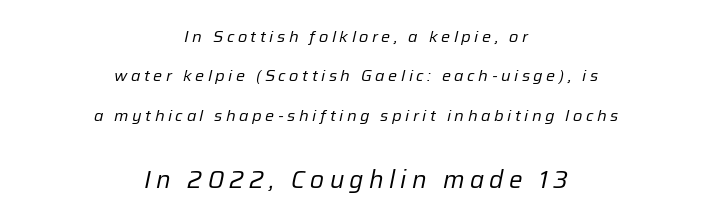
{"italic": "yes", "lean": "right", "slant_degrees": 12, "bold": "no", "underline": "no", "align": "center", "line_spacing": "loose", "line_spacing_ratio": 2.46, "letter_spacing": "wide", "letter_spacing_em": 0.22, "larger_block": "second", "size_ratio": 1.5, "glyph_px": 24}
